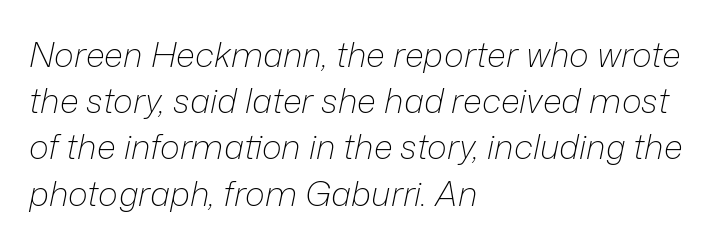
The face used here has a pronounced slope to its letters. Each letter keeps its own natural width here, so spacing adapts to shape. Caption: standard tracking, unaltered. Think standard paragraph weight, or any step lighter than that. Line beginnings align vertically; line endings do not. Rule under the text: the space is simply empty.
